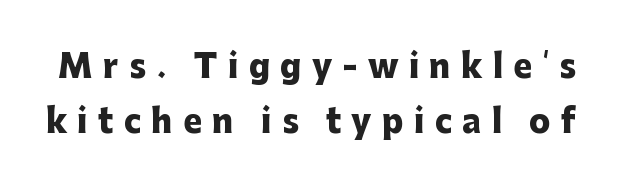
{"serif": "no", "italic": "no", "bold": "yes", "weight": "heavy", "width": "normal", "stroke_contrast": "low", "x_height": "medium", "monospaced": "no", "underline": "no", "line_spacing_ratio": 1.73, "letter_spacing": "wide", "letter_spacing_em": 0.32, "glyph_px": 32}
